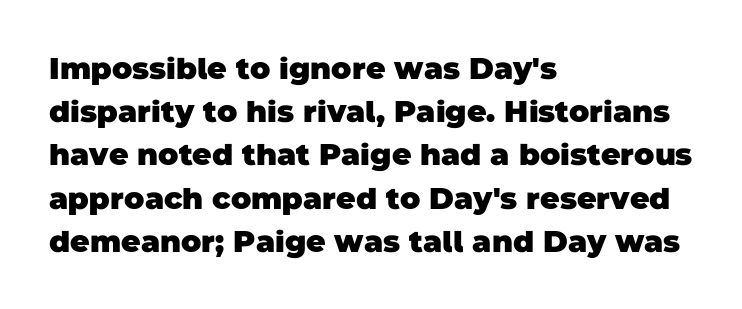
Q: Is the text bold? A: Yes.
Q: Is the typeface a serif or a sans-serif typeface? A: Sans-serif.
Q: Is the text underlined? A: No.
Q: How is the paragraph aligned? A: Left-aligned.
Q: Is the spacing between letters normal or unusually wide? A: Normal.
Q: Is the spacing between lines tight, normal or loose? A: Normal.
Q: Width (condensed, normal, or wide)? A: Normal.
Q: Stroke contrast? A: Low.
Q: x-height? A: Large.
Q: Monospaced? A: No.
